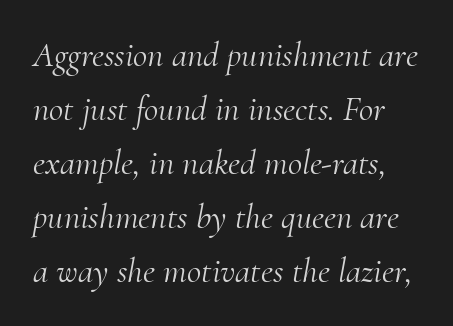
The rendering applies a slant to the glyphs. No letter is thick-stroked: the sample isn't bold. The baseline area is clear. The letters sit at their default tracking, neither squeezed nor spread. Each letter keeps its own natural width here, so spacing adapts to shape. The glyphs in this specimen are seriffed.
